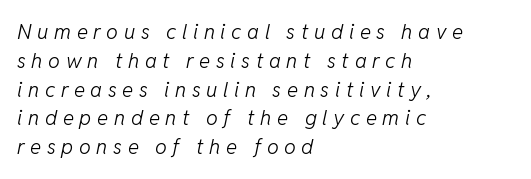
Regarding leading, the lines here are spaced in the standard way. Visually the block forms a straight wall on the left and a jagged coastline on the right. The passage shown is not bold in any degree. Rule under the text: the space is simply empty. Display-style spreading of the glyphs; the letterfit is very open. The glyphs look as if they've been sheared to an angle.
